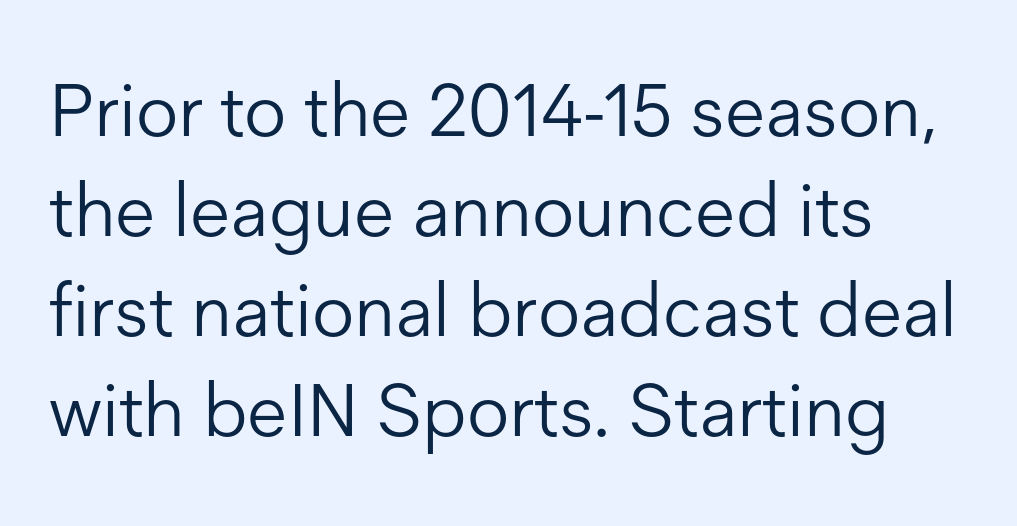
{"serif": "no", "italic": "no", "bold": "no", "weight": "light", "width": "normal", "stroke_contrast": "low", "x_height": "medium", "monospaced": "no", "underline": "no", "align": "left", "line_spacing": "normal", "line_spacing_ratio": 1.35, "letter_spacing": "normal", "letter_spacing_em": 0.0, "glyph_px": 74}
